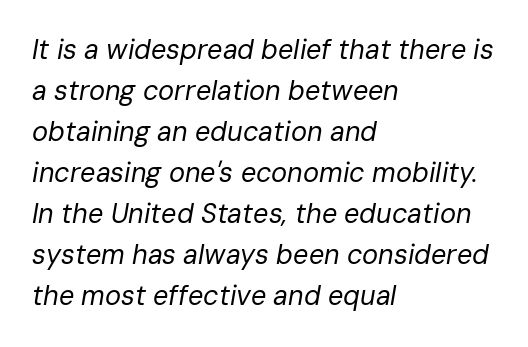
Italic: yes, the glyphs are oblique. Does the copy run flush right? No — it runs flush left. Underline: absent. Vertically, the passage feels balanced, rows spaced as you'd expect. The letters sit at their default tracking, neither squeezed nor spread.
